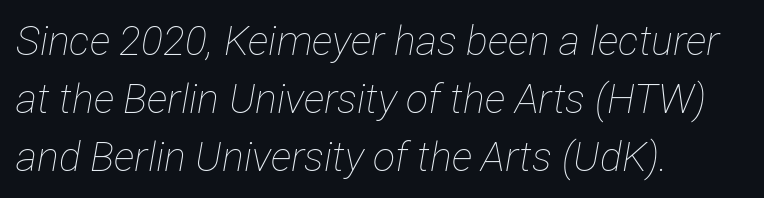
Q: Is the text bold? A: No.
Q: Is the text italic (slanted)? A: Yes, it leans right by about 12 degrees.
Q: Is the text underlined? A: No.
Q: How is the paragraph aligned? A: Left-aligned.
Q: Is the spacing between letters normal or unusually wide? A: Normal.
Q: Is the spacing between lines tight, normal or loose? A: Normal.
Q: Width (condensed, normal, or wide)? A: Condensed.
Q: Stroke contrast? A: Low.
Q: x-height? A: Medium.
Q: Monospaced? A: No.
